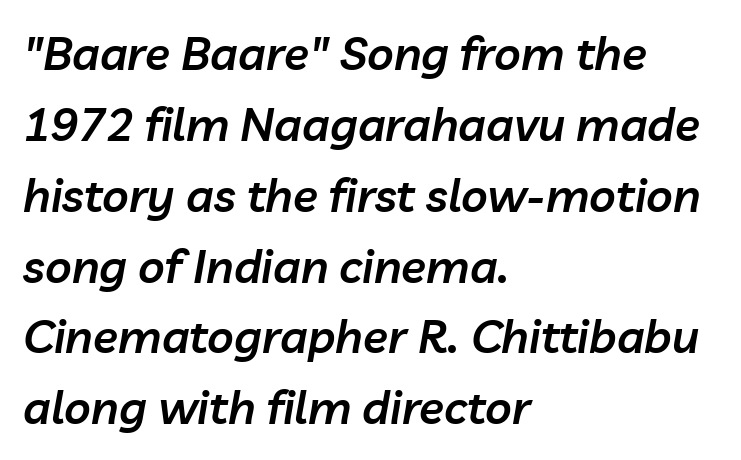
{"italic": "yes", "lean": "right", "slant_degrees": 10, "bold": "semi", "weight": "semibold", "width": "normal", "stroke_contrast": "low", "x_height": "medium", "monospaced": "no", "underline": "no", "align": "left", "line_spacing": "normal", "line_spacing_ratio": 1.54, "letter_spacing": "normal", "letter_spacing_em": 0.0, "glyph_px": 46}
